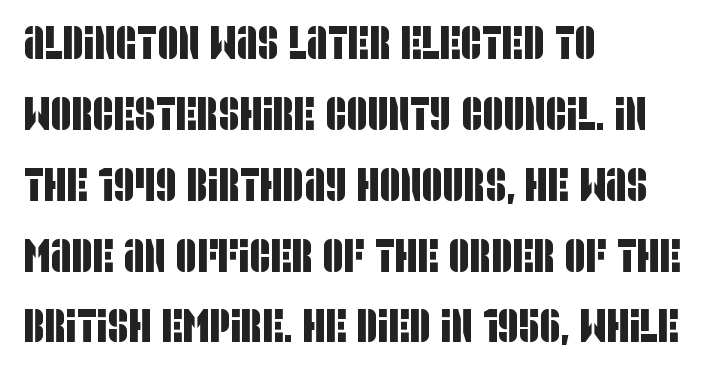
The line-height multiplier appears to be the usual default. The passage shown is typed in a proportional face where columns would drift. Plain, unruled lines of type. The font family rendered here belongs to the sans-serif group. The gaps between neighbouring characters are ordinary and unremarkable. Casual observation: everything's shoved over to the left.
